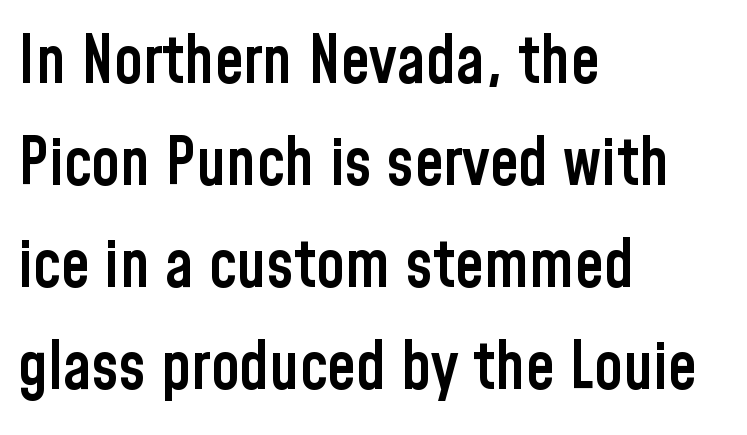
The image shows 65 px semibold, condensed sans-serif type, upright; set left-aligned, normal line spacing (1.57x), normal letter spacing, not underlined; low stroke contrast and a medium x-height.
